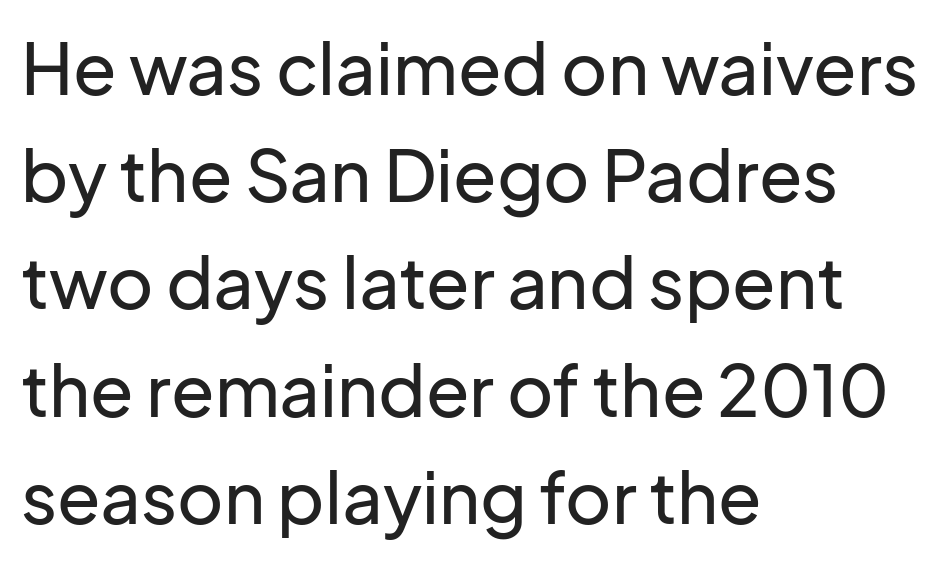
Q: Is the text italic (slanted)? A: No, it is upright.
Q: Is the typeface a serif or a sans-serif typeface? A: Sans-serif.
Q: Is the text underlined? A: No.
Q: How is the paragraph aligned? A: Left-aligned.
Q: Is the spacing between letters normal or unusually wide? A: Normal.
Q: Is the spacing between lines tight, normal or loose? A: Normal.
Q: Width (condensed, normal, or wide)? A: Normal.
Q: Stroke contrast? A: Low.
Q: x-height? A: Medium.
Q: Monospaced? A: No.
